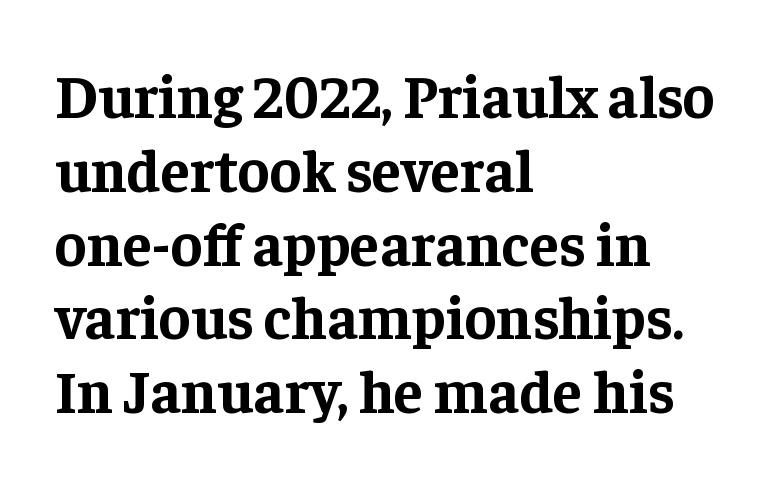
The image shows 60 px bold serif type, upright; set left-aligned, line spacing 1.23x, normal letter spacing, not underlined; low stroke contrast and a medium x-height.
